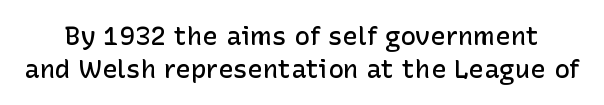
The image shows 26 px text type, upright; set normal line spacing (1.26x), normal letter spacing, not underlined.
